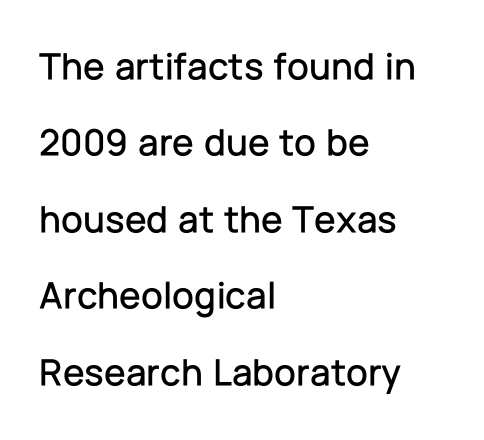
Only glyphs here, with clear space below each row. The setting favours the left margin, as ordinary paragraphs usually do. This rendering leaves character spacing at its baseline value. A typesetter would call this proportional, since set widths differ per character. Students, observe: this is what heavily led, spacious text looks like.
